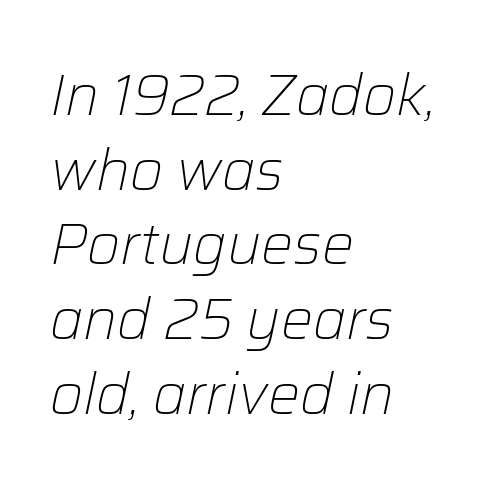
{"italic": "yes", "lean": "right", "slant_degrees": 12, "bold": "no", "weight": "light", "width": "normal", "stroke_contrast": "low", "x_height": "medium", "monospaced": "no", "underline": "no", "align": "left", "line_spacing": "normal", "line_spacing_ratio": 1.31, "letter_spacing": "normal", "letter_spacing_em": 0.0, "glyph_px": 57}
